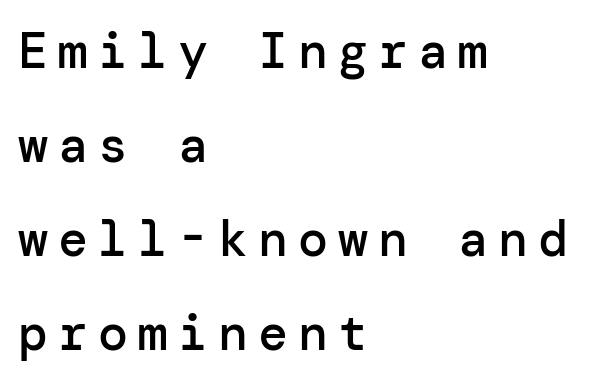
{"serif": "no", "italic": "no", "bold": "semi", "weight": "semibold", "width": "normal", "stroke_contrast": "low", "x_height": "medium", "underline": "no", "align": "left", "line_spacing_ratio": 1.88, "letter_spacing": "wide", "letter_spacing_em": 0.2, "glyph_px": 50}
